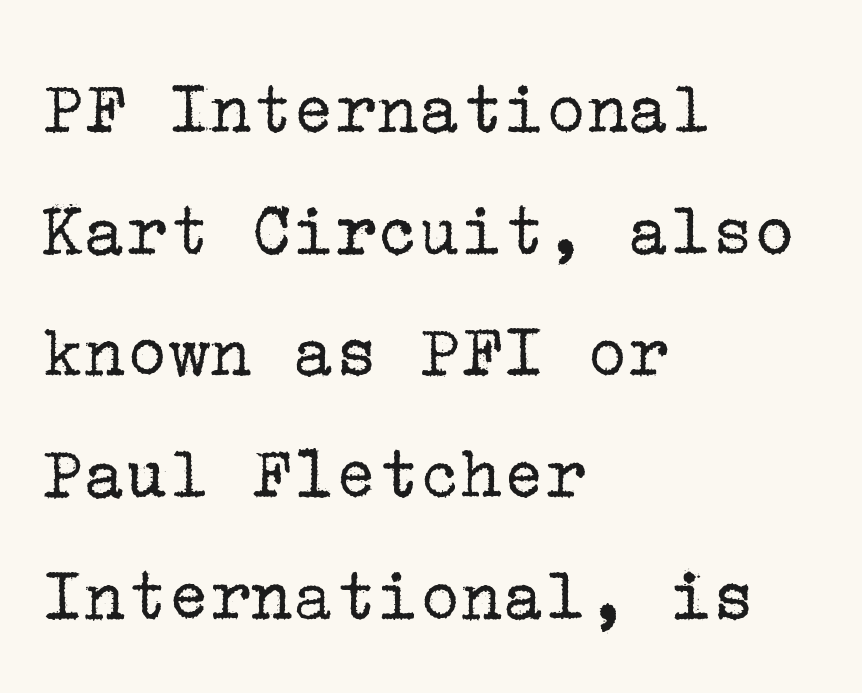
{"serif": "yes", "italic": "no", "bold": "no", "weight": "regular", "width": "normal", "stroke_contrast": "low", "x_height": "medium", "underline": "no", "align": "left", "line_spacing": "normal", "line_spacing_ratio": 1.56, "letter_spacing": "normal", "letter_spacing_em": 0.0, "glyph_px": 78}
